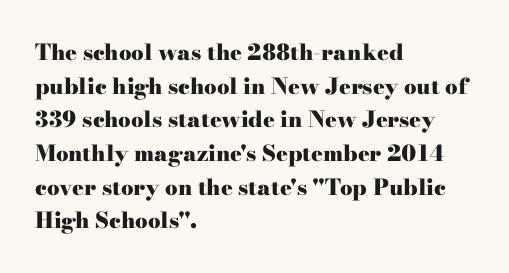
This sample is left-justified, so line endings fall wherever the words run out. Ascenders rise straight up at ninety degrees. Notice how descenders clear the ascenders below comfortably — that's standard leading. Is the type bold? Yes — the strokes are clearly thick and heavy.
